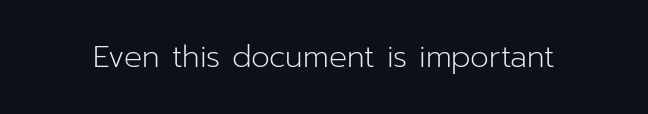
{"serif": "no", "italic": "no", "bold": "no", "weight": "light", "width": "normal", "stroke_contrast": "low", "x_height": "medium", "monospaced": "no", "underline": "no", "letter_spacing": "normal", "letter_spacing_em": 0.0, "glyph_px": 30}
